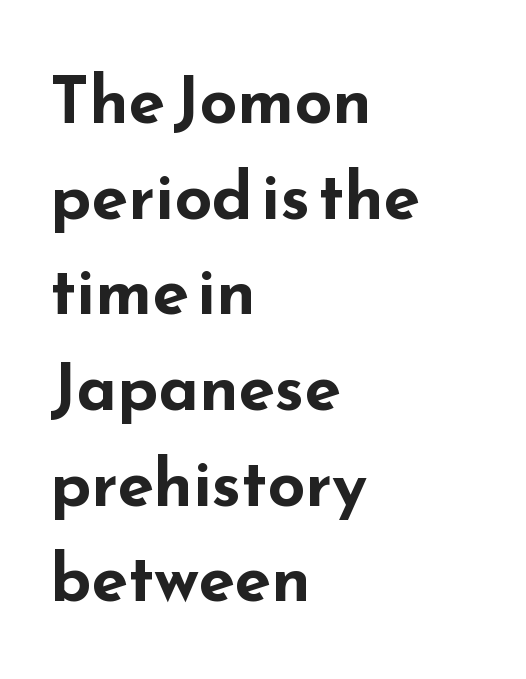
Q: Is the text bold? A: Yes.
Q: Is the text italic (slanted)? A: No, it is upright.
Q: Is the typeface a serif or a sans-serif typeface? A: Sans-serif.
Q: Is the text underlined? A: No.
Q: How is the paragraph aligned? A: Left-aligned.
Q: Is the spacing between letters normal or unusually wide? A: Normal.
Q: Is the spacing between lines tight, normal or loose? A: Normal.
Q: Width (condensed, normal, or wide)? A: Wide.
Q: Stroke contrast? A: Low.
Q: x-height? A: Small.
Q: Monospaced? A: No.
